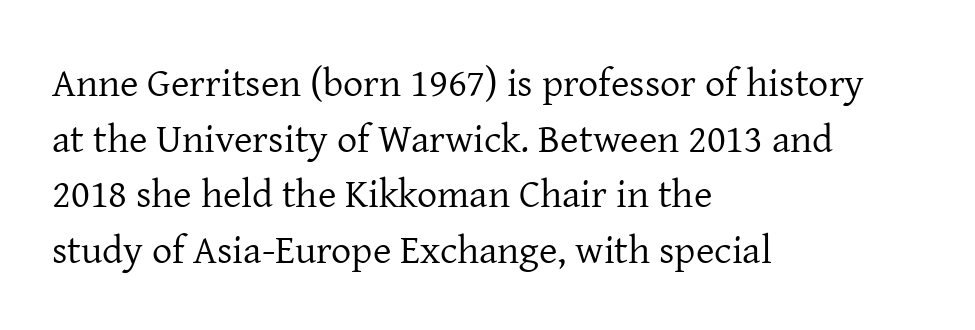
Q: Is the text bold? A: No.
Q: Is the text italic (slanted)? A: No, it is upright.
Q: Is the typeface a serif or a sans-serif typeface? A: Serif.
Q: Is the text underlined? A: No.
Q: How is the paragraph aligned? A: Left-aligned.
Q: Is the spacing between letters normal or unusually wide? A: Normal.
Q: Is the spacing between lines tight, normal or loose? A: Normal.
Q: Width (condensed, normal, or wide)? A: Normal.
Q: Stroke contrast? A: Low.
Q: x-height? A: Medium.
Q: Monospaced? A: No.
